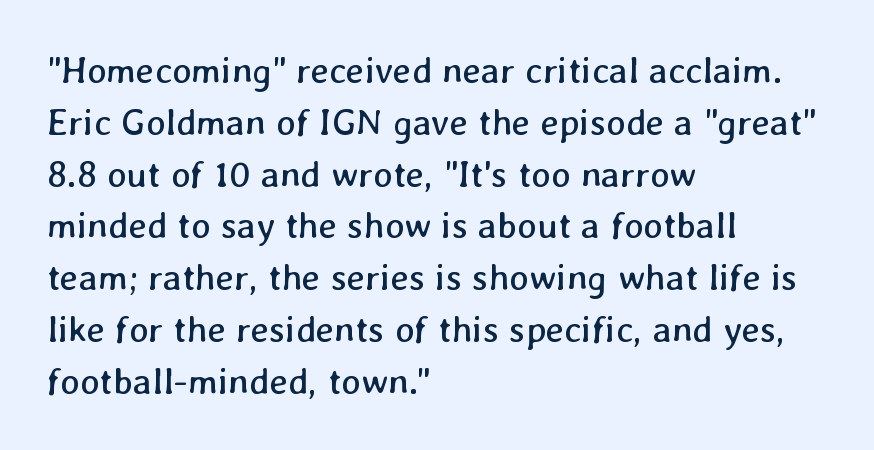
Q: Is the text bold? A: No.
Q: Is the text underlined? A: No.
Q: How is the paragraph aligned? A: Left-aligned.
Q: Is the spacing between letters normal or unusually wide? A: Normal.
Q: Is the spacing between lines tight, normal or loose? A: Normal.
Q: Width (condensed, normal, or wide)? A: Normal.
Q: Stroke contrast? A: Low.
Q: x-height? A: Medium.
Q: Monospaced? A: No.
